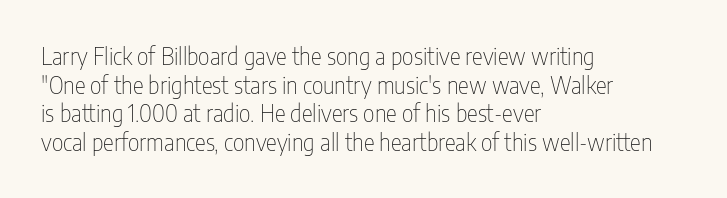
Q: Is the text bold? A: No.
Q: Is the text italic (slanted)? A: No, it is upright.
Q: Is the text underlined? A: No.
Q: How is the paragraph aligned? A: Left-aligned.
Q: Is the spacing between letters normal or unusually wide? A: Normal.
